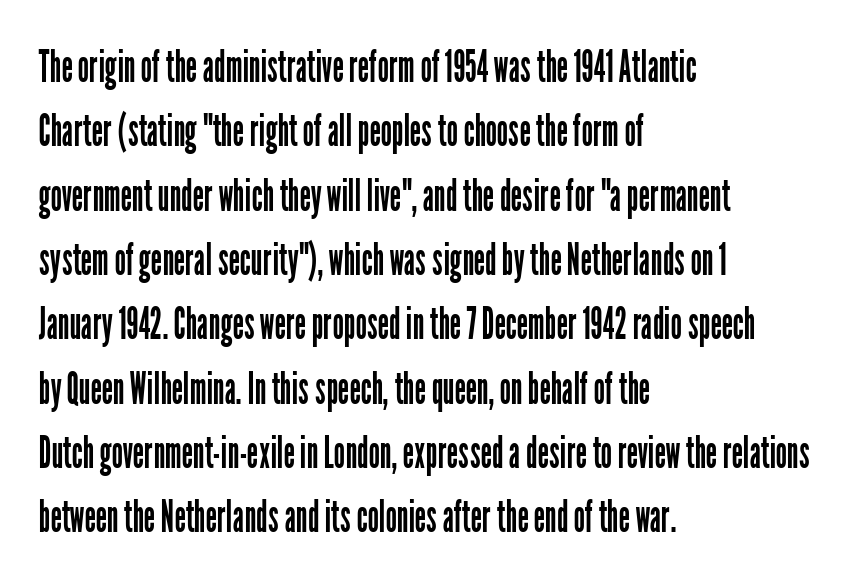
Q: Is the text bold? A: No.
Q: Is the text italic (slanted)? A: No, it is upright.
Q: Is the typeface a serif or a sans-serif typeface? A: Sans-serif.
Q: Is the text underlined? A: No.
Q: How is the paragraph aligned? A: Left-aligned.
Q: Is the spacing between letters normal or unusually wide? A: Normal.
Q: Is the spacing between lines tight, normal or loose? A: Normal.
Q: Width (condensed, normal, or wide)? A: Condensed.
Q: Stroke contrast? A: Low.
Q: x-height? A: Medium.
Q: Monospaced? A: No.
